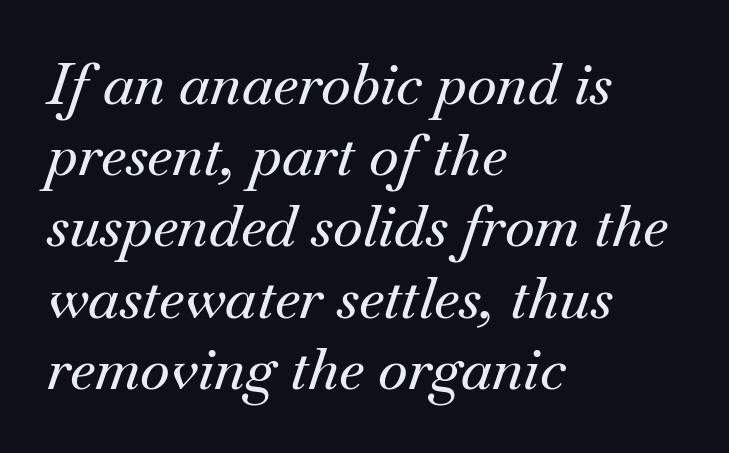
{"serif": "yes", "italic": "yes", "lean": "right", "slant_degrees": 18, "width": "normal", "stroke_contrast": "medium", "x_height": "small", "monospaced": "no", "underline": "no", "align": "left", "line_spacing": "normal", "line_spacing_ratio": 1.25, "letter_spacing": "normal", "letter_spacing_em": 0.0, "glyph_px": 57}
